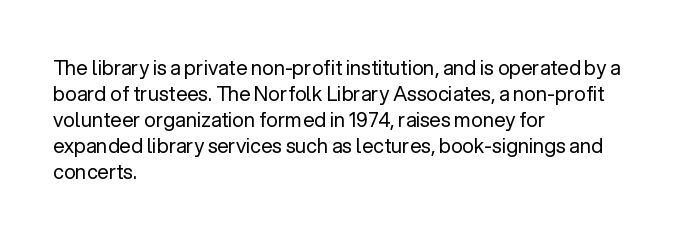
The image shows 20 px text type, upright; set left-aligned, normal line spacing (1.3x), normal letter spacing, not underlined.
